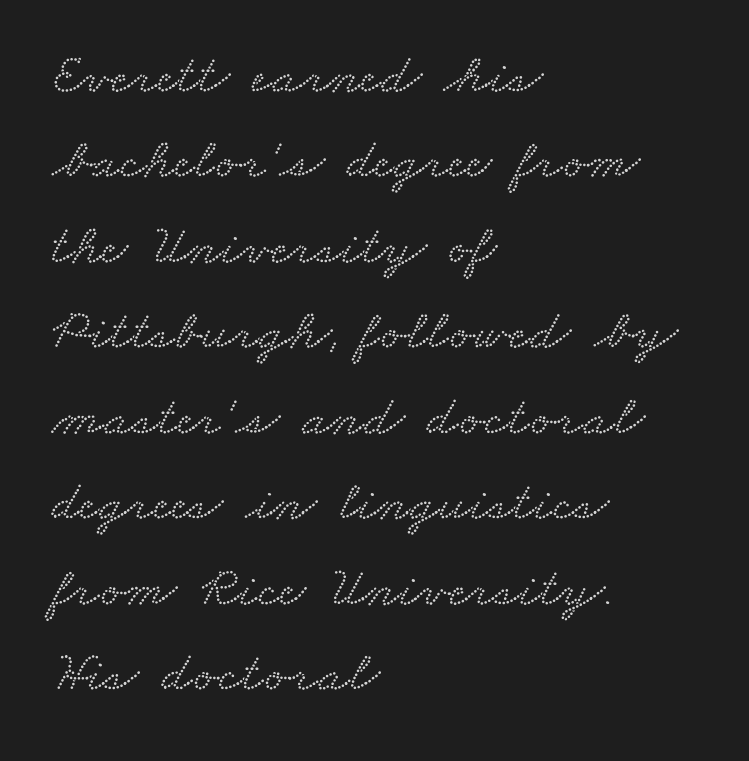
Q: Is the typeface a serif or a sans-serif typeface? A: Serif.
Q: Is the text underlined? A: No.
Q: How is the paragraph aligned? A: Left-aligned.
Q: Is the spacing between letters normal or unusually wide? A: Normal.
Q: Is the spacing between lines tight, normal or loose? A: Normal.
Q: Width (condensed, normal, or wide)? A: Wide.
Q: Stroke contrast? A: Low.
Q: x-height? A: Small.
Q: Monospaced? A: No.
